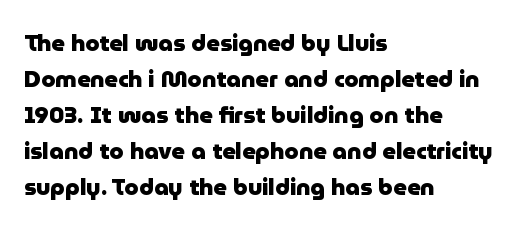
Notice how descenders clear the ascenders below comfortably — that's standard leading. The sample has been set heavy, in full bold. Italic? Not at all — the glyphs are vertical. A bare baseline throughout the passage. The rag falls on the right side of this text block. Inter-character spacing is left at the font's built-in metrics.
